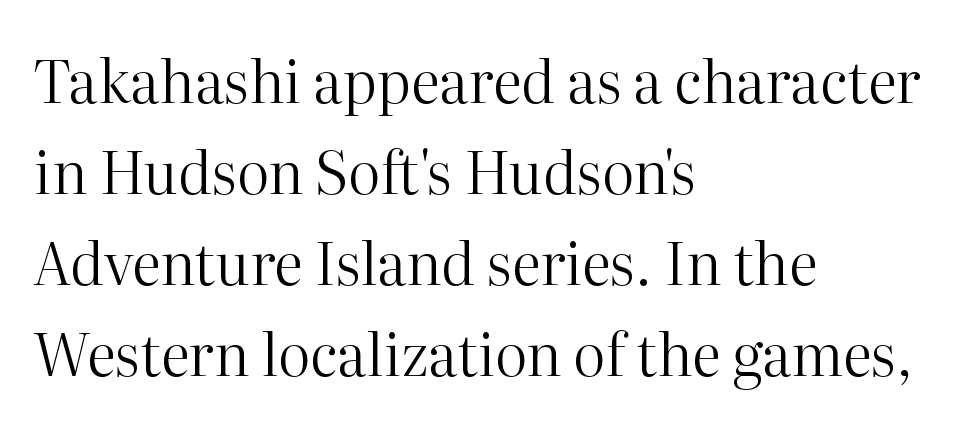
Q: Is the text bold? A: No.
Q: Is the text italic (slanted)? A: No, it is upright.
Q: Is the typeface a serif or a sans-serif typeface? A: Serif.
Q: Is the text underlined? A: No.
Q: How is the paragraph aligned? A: Left-aligned.
Q: Is the spacing between letters normal or unusually wide? A: Normal.
Q: Is the spacing between lines tight, normal or loose? A: Normal.
Q: Width (condensed, normal, or wide)? A: Normal.
Q: Stroke contrast? A: High.
Q: x-height? A: Medium.
Q: Monospaced? A: No.
